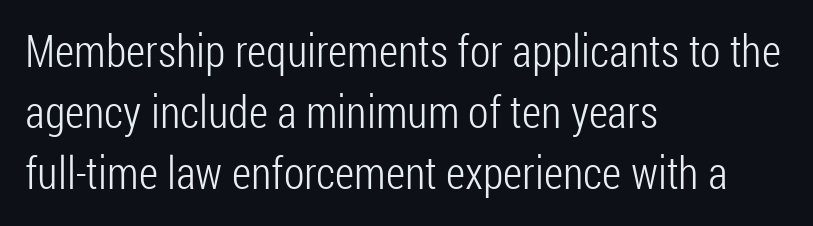
Q: Is the text bold? A: No.
Q: Is the text italic (slanted)? A: No, it is upright.
Q: Is the typeface a serif or a sans-serif typeface? A: Sans-serif.
Q: Is the text underlined? A: No.
Q: How is the paragraph aligned? A: Left-aligned.
Q: Is the spacing between letters normal or unusually wide? A: Normal.
Q: Is the spacing between lines tight, normal or loose? A: Normal.
Q: Width (condensed, normal, or wide)? A: Condensed.
Q: Stroke contrast? A: Low.
Q: x-height? A: Medium.
Q: Monospaced? A: No.
